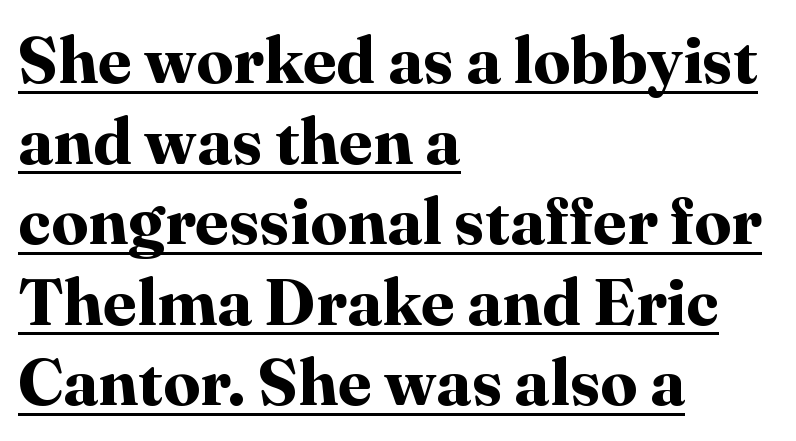
The image shows 66 px bold serif type, upright; set left-aligned, line spacing 1.22x, normal letter spacing, underlined; high stroke contrast and a medium x-height.
